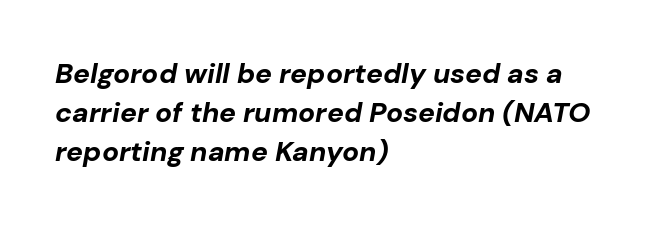
This is heavy type, rendered in bold. Short and long lines alike share a common starting point at left. Anything drawn beneath the words? Only blank space. Each letter keeps its own natural width here, so spacing adapts to shape. The rendering applies a slant to the glyphs.
